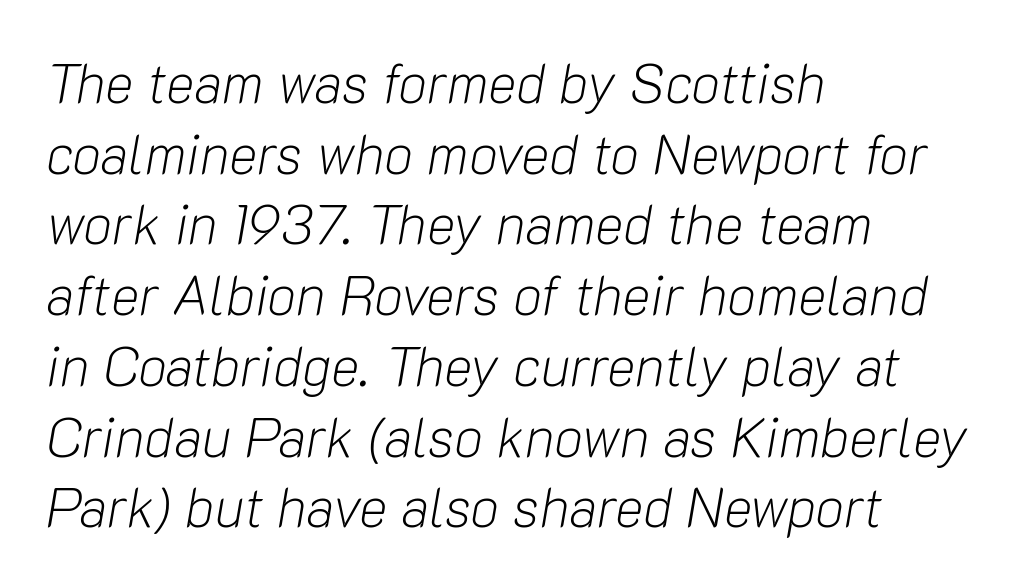
The image shows 54 px light type, italic (leaning right); set left-aligned, normal line spacing (1.31x), normal letter spacing, not underlined; low stroke contrast and a medium x-height.
